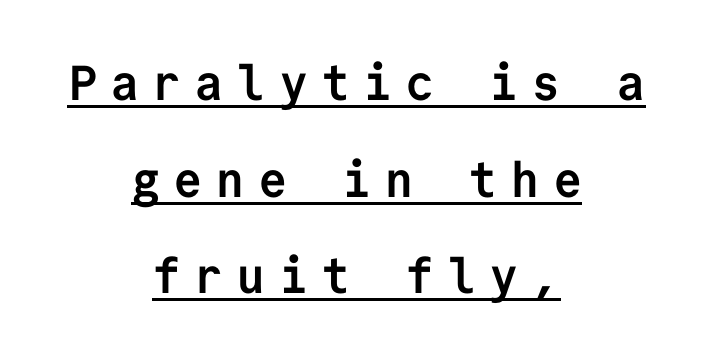
The image shows 49 px semibold sans-serif type, upright, monospaced; set centered, loose line spacing (1.97x), unusually wide letter spacing (+0.26 em), underlined; low stroke contrast and a medium x-height.
